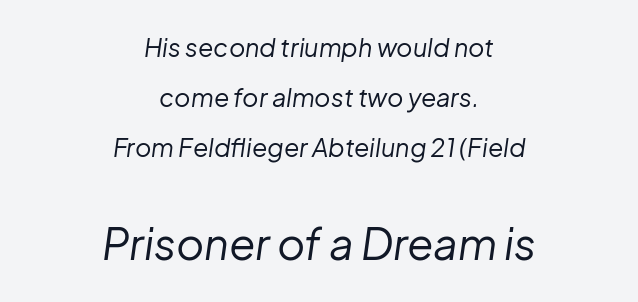
The image shows 43 px regular-weight type, italic (leaning right); set centered, loose line spacing (2.0x), normal letter spacing, not underlined; the second (bottom) block is 1.72x larger; low stroke contrast and a medium x-height.
